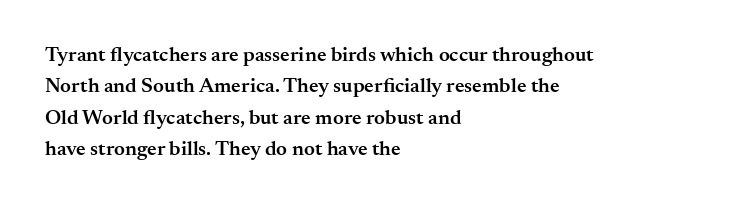
Q: Is the text bold? A: Semi-bold.
Q: Is the text italic (slanted)? A: No, it is upright.
Q: Is the text underlined? A: No.
Q: How is the paragraph aligned? A: Left-aligned.
Q: Is the spacing between letters normal or unusually wide? A: Normal.
Q: Is the spacing between lines tight, normal or loose? A: Normal.
